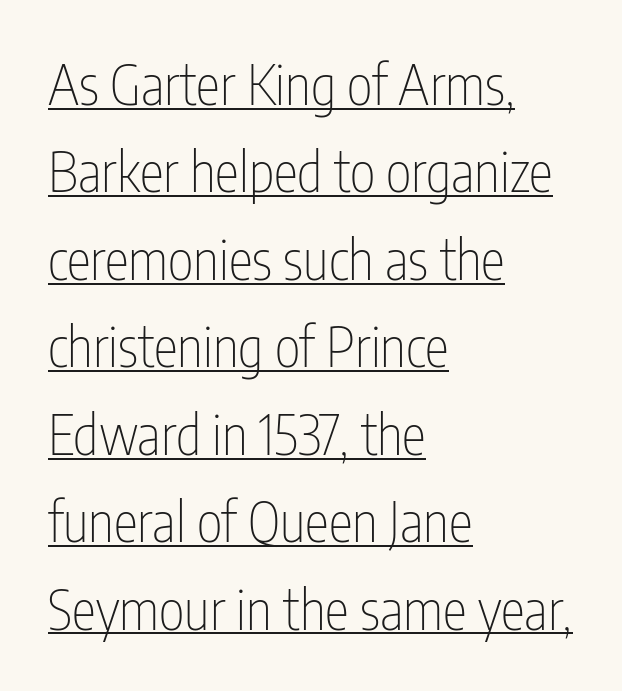
The face used here is proportionally spaced, like ordinary book or web type. The passage shown is underscored from start to finish. Line starts are locked; line ends wander. The line texture is even and compact thanks to regular tracking. These lines were composed using upright roman letters. One glance says typical: line gaps are just what's usual.
